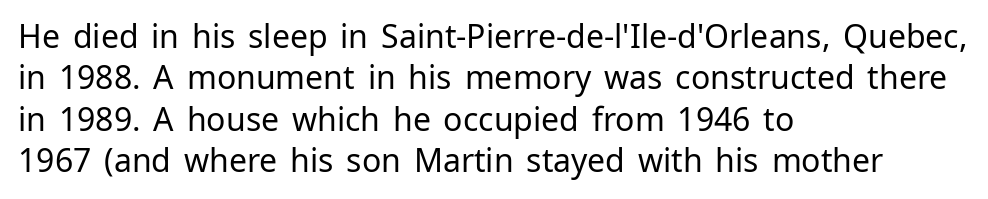
If you drew a ruler down the left edge, every line would touch it. Summary of weight: not heavy and not bold. The space beneath each line is pristine and unruled. Think of a printed novel: that variable character pitch is what you see here. Interline gaps are of average width in this sample.
